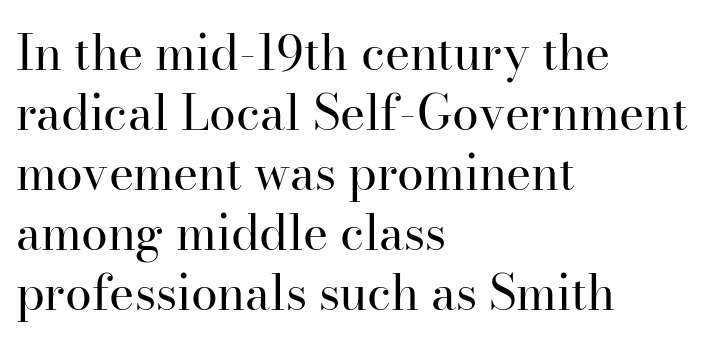
Italic: no, the glyphs are upright roman. Anything drawn beneath the words? Only blank space. Alignment: flush left. This is serif lettering, the kind often seen in printed books.
